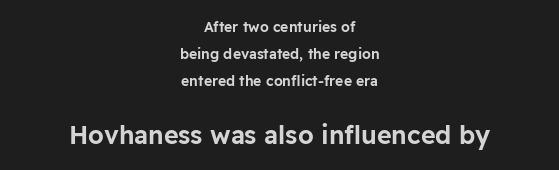
Q: Is the text italic (slanted)? A: No, it is upright.
Q: Is the text underlined? A: No.
Q: How is the paragraph aligned? A: Centered.
Q: Is the spacing between letters normal or unusually wide? A: Normal.
Q: Is the spacing between lines tight, normal or loose? A: Loose.
Q: Which block of text is set in a larger size, the first (top) or the second (bottom)? A: The second (bottom) one.
